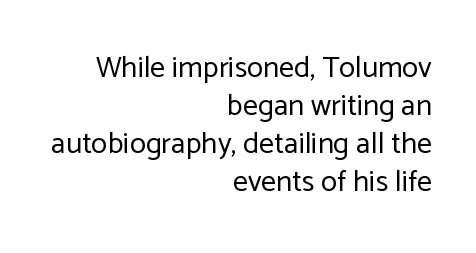
Each letter keeps its own natural width here, so spacing adapts to shape. This sample keeps an unexceptional amount of space between lines. Rule under the text: the space is simply empty. Teacher's note: observe the even right margin — that is flush-right alignment. No extra tracking has been applied to these lines. No heavy texture on the line: the type isn't bold.
